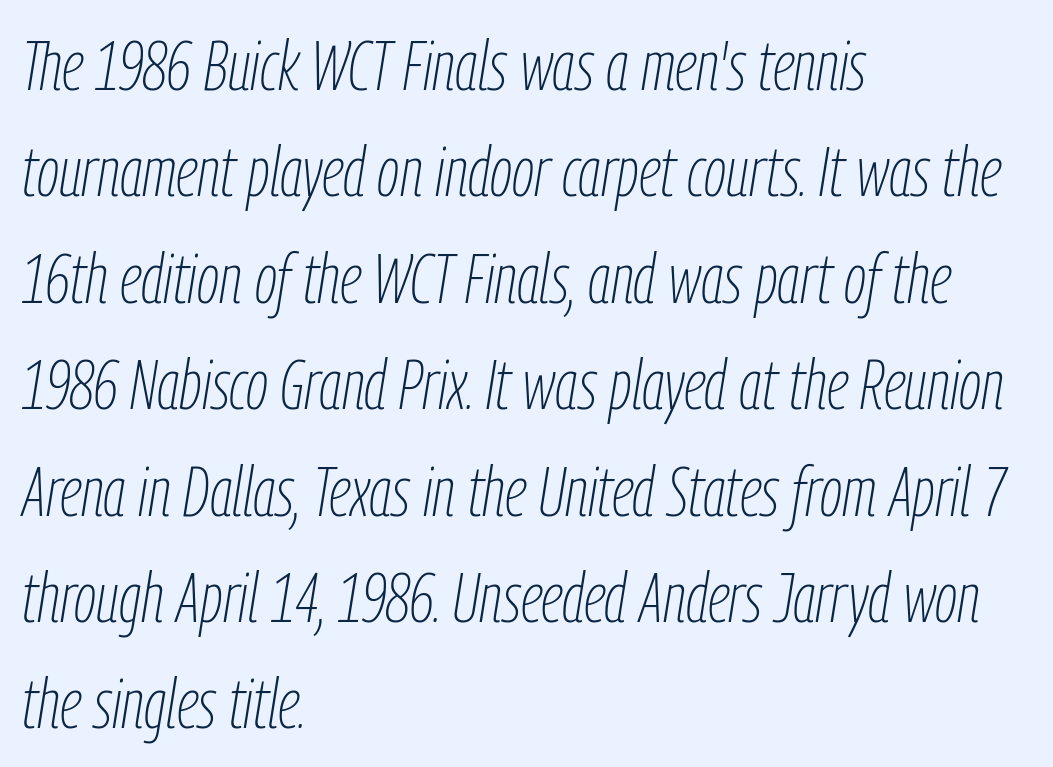
The image shows 70 px thin, condensed type, italic (leaning right); set left-aligned, normal line spacing (1.52x), normal letter spacing, not underlined; low stroke contrast and a medium x-height.
